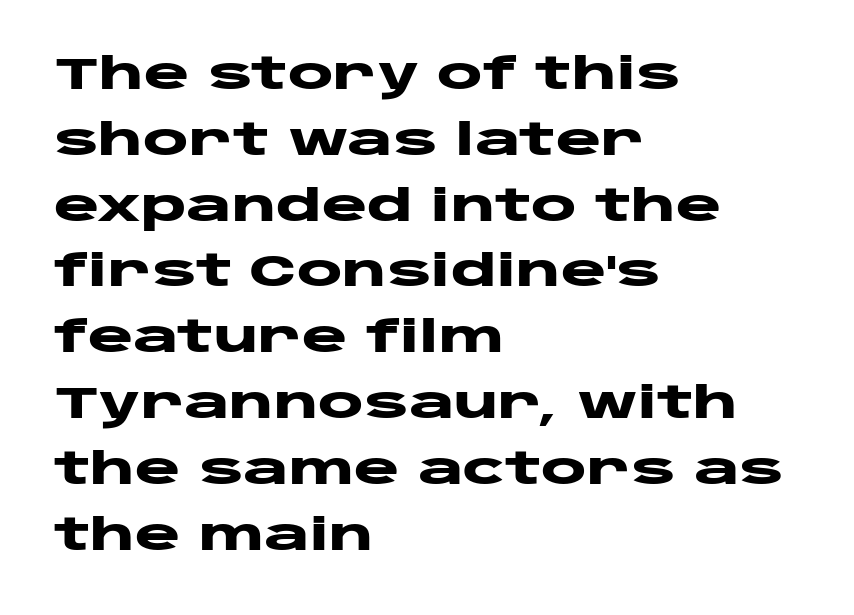
Each letter keeps its own natural width here, so spacing adapts to shape. The letters sit at their default tracking, neither squeezed nor spread. The designer went with a sans here, leaving each stem footless. I'd describe the lettering as bold — thick and assertive. The typography opts for an upright posture over an oblique one.
